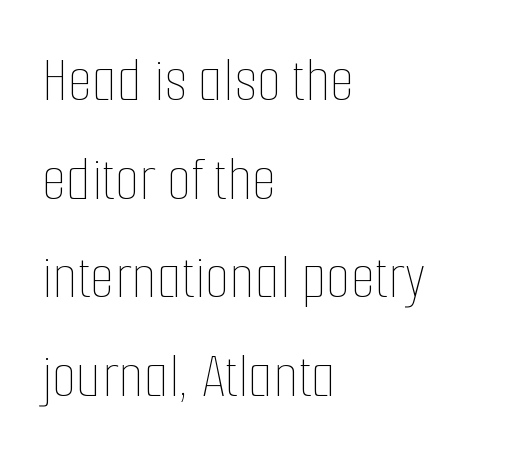
The image shows 64 px thin, condensed type, upright; set left-aligned, normal line spacing (1.54x), normal letter spacing, not underlined; low stroke contrast and a medium x-height.
